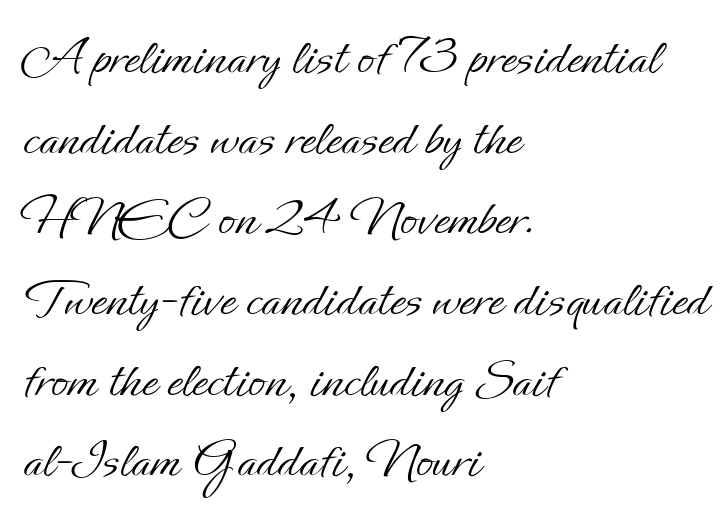
{"bold": "no", "weight": "light", "width": "normal", "stroke_contrast": "low", "x_height": "small", "monospaced": "no", "underline": "no", "align": "left", "line_spacing": "normal", "line_spacing_ratio": 1.44, "letter_spacing": "normal", "letter_spacing_em": 0.0, "glyph_px": 56}
